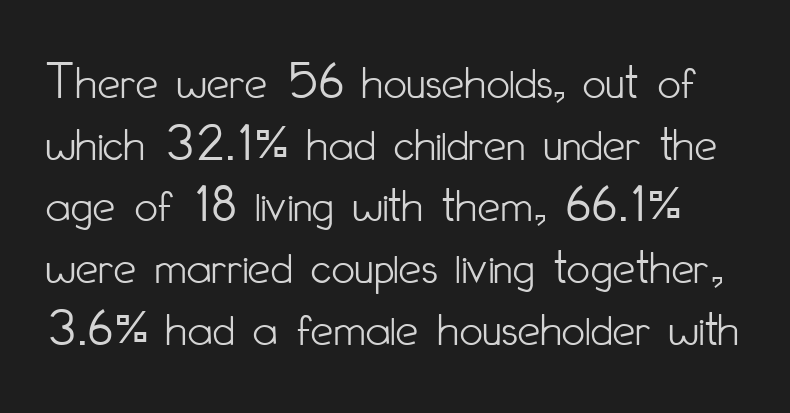
Q: Is the text bold? A: No.
Q: Is the text italic (slanted)? A: No, it is upright.
Q: Is the typeface a serif or a sans-serif typeface? A: Sans-serif.
Q: Is the text underlined? A: No.
Q: Is the spacing between letters normal or unusually wide? A: Normal.
Q: Width (condensed, normal, or wide)? A: Condensed.
Q: Stroke contrast? A: Low.
Q: x-height? A: Small.
Q: Monospaced? A: No.
